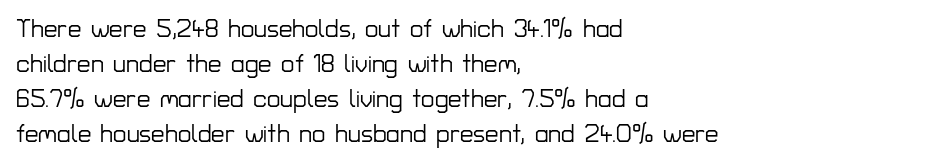
The image shows 24 px text type, upright; set left-aligned, normal line spacing (1.46x), normal letter spacing, not underlined.
